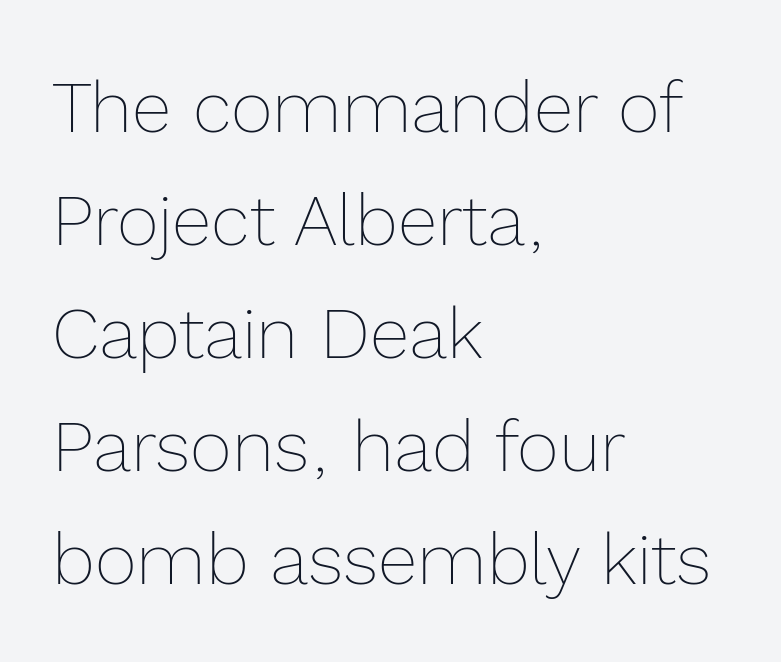
{"italic": "no", "bold": "no", "weight": "thin", "width": "normal", "x_height": "medium", "monospaced": "no", "underline": "no", "align": "left", "line_spacing": "normal", "line_spacing_ratio": 1.57, "letter_spacing": "normal", "letter_spacing_em": 0.0, "glyph_px": 72}
